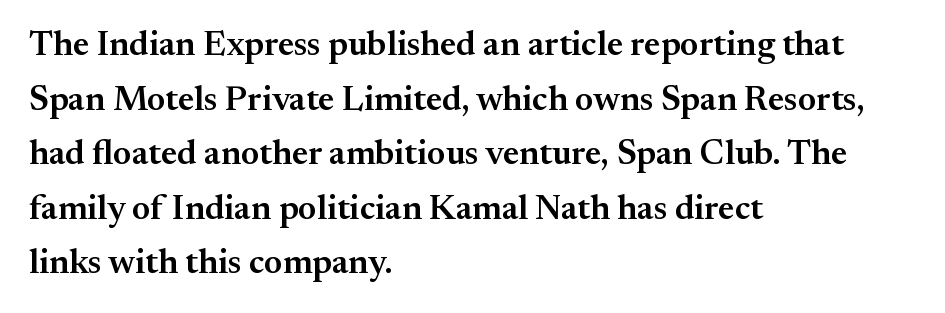
Q: Is the text bold? A: Semi-bold.
Q: Is the text italic (slanted)? A: No, it is upright.
Q: Is the typeface a serif or a sans-serif typeface? A: Serif.
Q: Is the text underlined? A: No.
Q: How is the paragraph aligned? A: Left-aligned.
Q: Is the spacing between letters normal or unusually wide? A: Normal.
Q: Is the spacing between lines tight, normal or loose? A: Normal.
Q: Width (condensed, normal, or wide)? A: Normal.
Q: Stroke contrast? A: Medium.
Q: x-height? A: Small.
Q: Monospaced? A: No.
